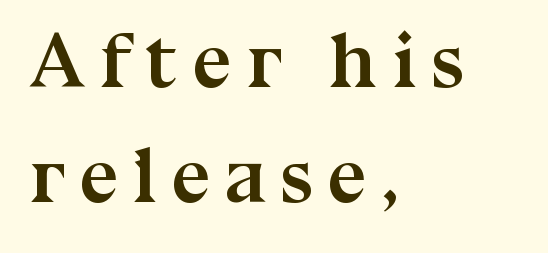
Q: Is the text bold? A: Yes.
Q: Is the text italic (slanted)? A: No, it is upright.
Q: Is the typeface a serif or a sans-serif typeface? A: Serif.
Q: Is the text underlined? A: No.
Q: How is the paragraph aligned? A: Left-aligned.
Q: Is the spacing between lines tight, normal or loose? A: Normal.
Q: Width (condensed, normal, or wide)? A: Normal.
Q: Stroke contrast? A: Medium.
Q: x-height? A: Medium.
Q: Monospaced? A: No.
